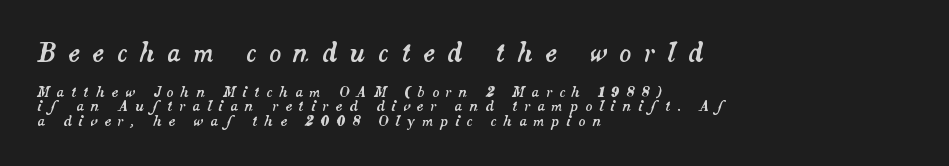
Honestly, there is no underline to notice here at all. The tracking jumps out immediately: characters are airy and widely separated. You could barely slide anything between these rows. These lines were composed using italics.
